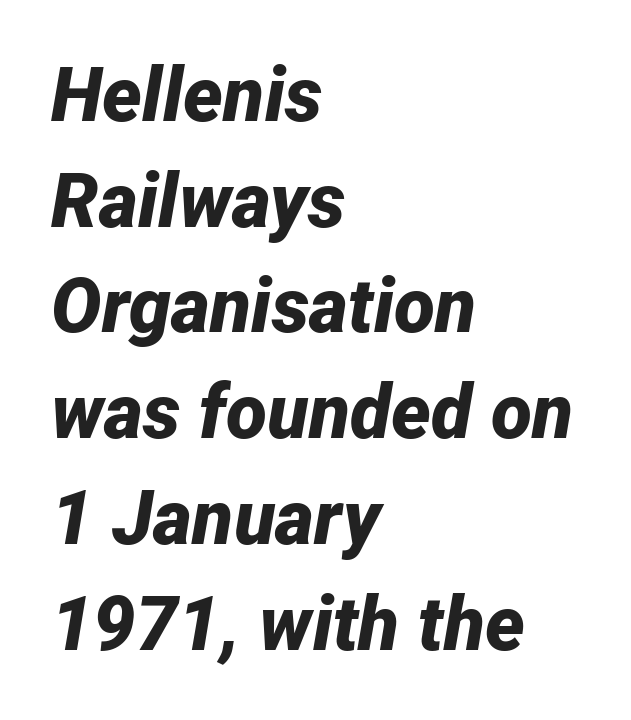
Q: Is the text bold? A: Yes.
Q: Is the text italic (slanted)? A: Yes, it leans right by about 12 degrees.
Q: Is the text underlined? A: No.
Q: How is the paragraph aligned? A: Left-aligned.
Q: Is the spacing between letters normal or unusually wide? A: Normal.
Q: Is the spacing between lines tight, normal or loose? A: Normal.
Q: Width (condensed, normal, or wide)? A: Normal.
Q: Stroke contrast? A: Low.
Q: x-height? A: Medium.
Q: Monospaced? A: No.
